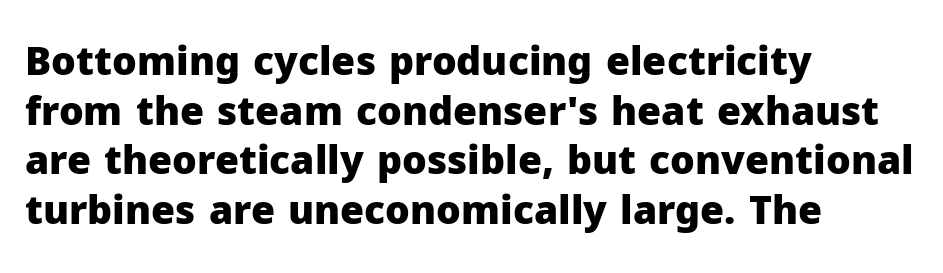
Q: Is the text bold? A: Yes.
Q: Is the text italic (slanted)? A: No, it is upright.
Q: Is the typeface a serif or a sans-serif typeface? A: Sans-serif.
Q: Is the text underlined? A: No.
Q: How is the paragraph aligned? A: Left-aligned.
Q: Is the spacing between letters normal or unusually wide? A: Normal.
Q: Is the spacing between lines tight, normal or loose? A: Normal.
Q: Width (condensed, normal, or wide)? A: Normal.
Q: Stroke contrast? A: Low.
Q: x-height? A: Medium.
Q: Monospaced? A: No.
